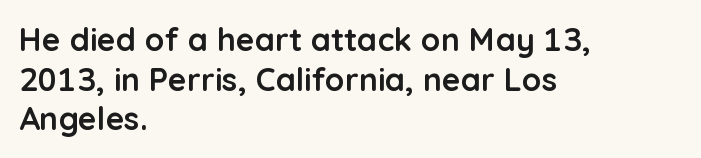
The image shows 32 px semibold sans-serif type, upright; set left-aligned, line spacing 1.24x, normal letter spacing, not underlined; low stroke contrast and a medium x-height.
